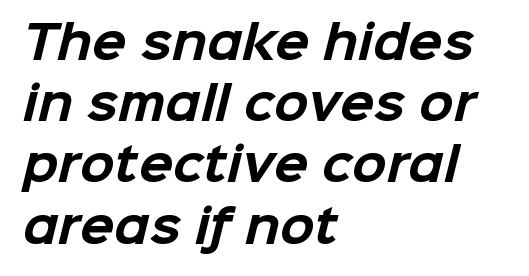
Q: Is the text bold? A: Yes.
Q: Is the typeface a serif or a sans-serif typeface? A: Sans-serif.
Q: Is the text underlined? A: No.
Q: How is the paragraph aligned? A: Left-aligned.
Q: Is the spacing between letters normal or unusually wide? A: Normal.
Q: Is the spacing between lines tight, normal or loose? A: Normal.
Q: Width (condensed, normal, or wide)? A: Normal.
Q: Stroke contrast? A: Low.
Q: x-height? A: Medium.
Q: Monospaced? A: No.
